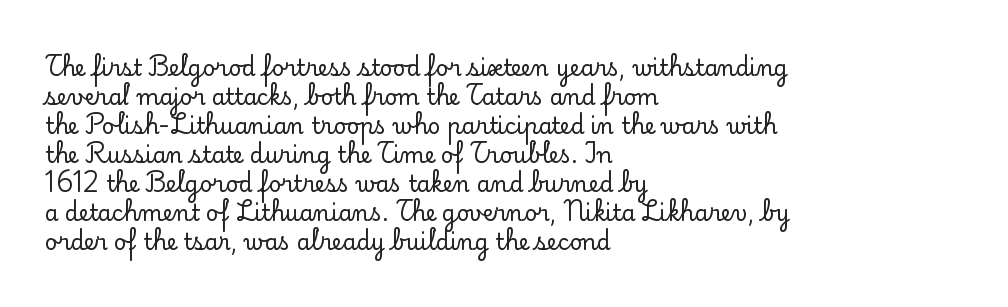
The image shows 22 px text type, upright; set left-aligned, normal line spacing (1.32x), normal letter spacing, not underlined.
